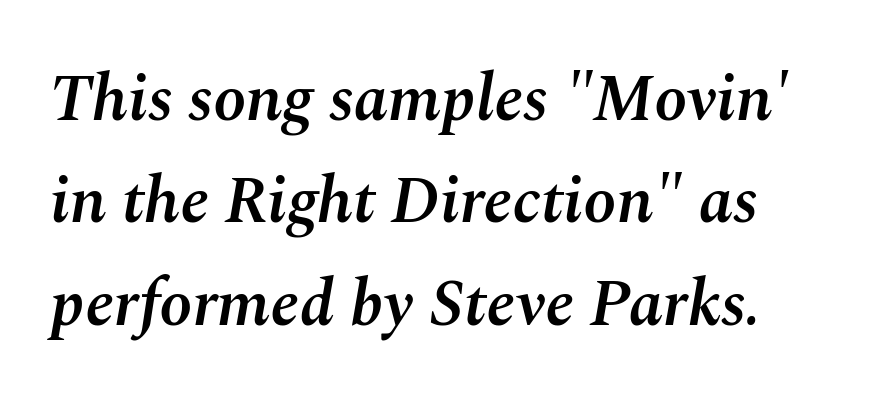
{"italic": "yes", "lean": "right", "slant_degrees": 10, "bold": "semi", "weight": "semibold", "width": "normal", "stroke_contrast": "medium", "x_height": "medium", "monospaced": "no", "underline": "no", "line_spacing": "normal", "line_spacing_ratio": 1.55, "letter_spacing": "normal", "letter_spacing_em": 0.0, "glyph_px": 66}
